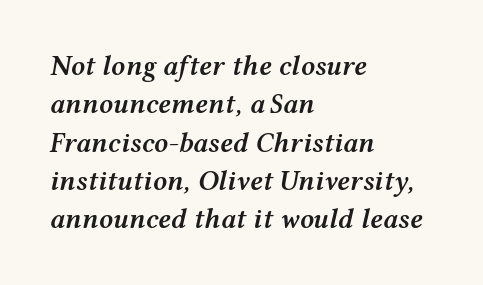
Q: Is the text bold? A: Semi-bold.
Q: Is the text italic (slanted)? A: Yes, it leans right by about 12 degrees.
Q: Is the text underlined? A: No.
Q: How is the paragraph aligned? A: Left-aligned.
Q: Is the spacing between letters normal or unusually wide? A: Normal.
Q: Is the spacing between lines tight, normal or loose? A: Normal.
Q: Width (condensed, normal, or wide)? A: Wide.
Q: Stroke contrast? A: Medium.
Q: x-height? A: Medium.
Q: Monospaced? A: No.
